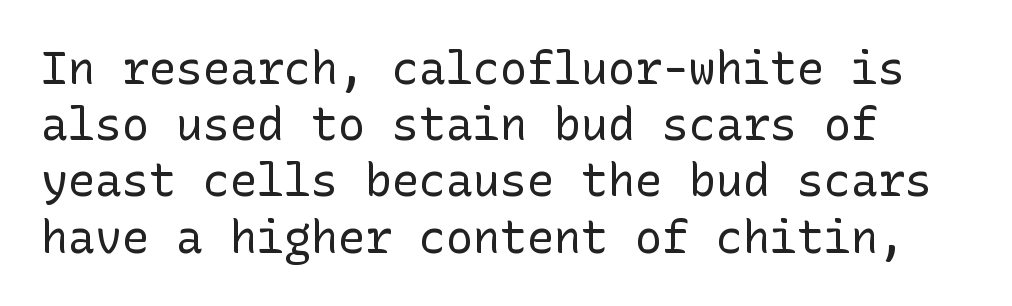
Q: Is the text bold? A: No.
Q: Is the text italic (slanted)? A: No, it is upright.
Q: Is the typeface a serif or a sans-serif typeface? A: Sans-serif.
Q: Is the text underlined? A: No.
Q: Is the spacing between letters normal or unusually wide? A: Normal.
Q: Is the spacing between lines tight, normal or loose? A: Normal.
Q: Width (condensed, normal, or wide)? A: Normal.
Q: Stroke contrast? A: Low.
Q: x-height? A: Medium.
